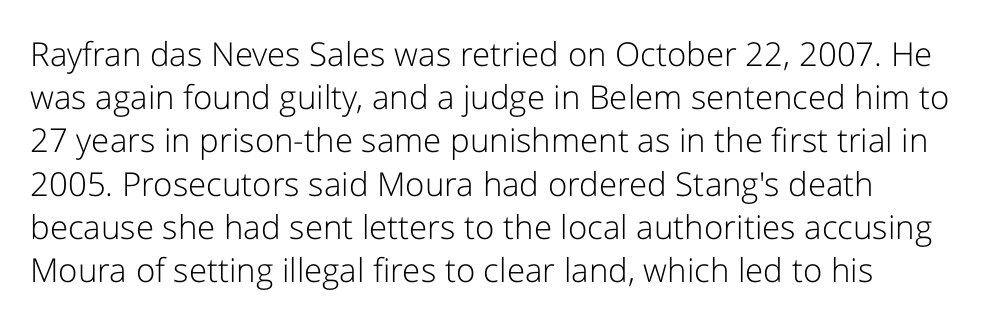
Q: Is the text bold? A: No.
Q: Is the text italic (slanted)? A: No, it is upright.
Q: Is the typeface a serif or a sans-serif typeface? A: Sans-serif.
Q: Is the text underlined? A: No.
Q: Is the spacing between letters normal or unusually wide? A: Normal.
Q: Is the spacing between lines tight, normal or loose? A: Normal.
Q: Width (condensed, normal, or wide)? A: Normal.
Q: Stroke contrast? A: Low.
Q: x-height? A: Medium.
Q: Monospaced? A: No.
